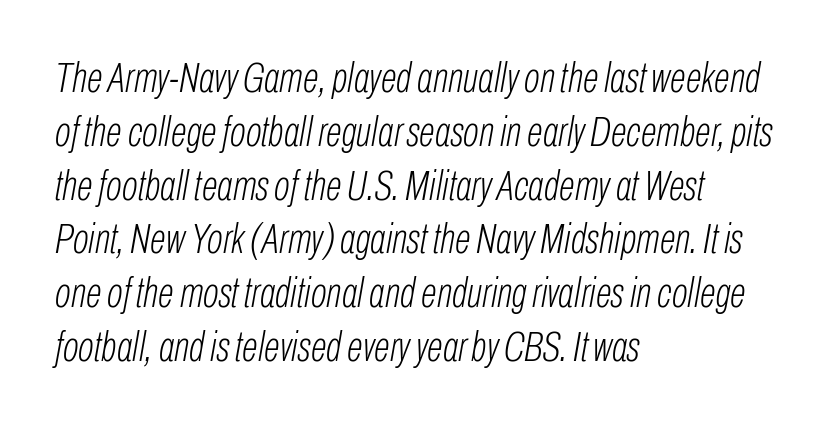
Q: Is the text bold? A: No.
Q: Is the text italic (slanted)? A: Yes, it leans right by about 10 degrees.
Q: Is the text underlined? A: No.
Q: How is the paragraph aligned? A: Left-aligned.
Q: Is the spacing between letters normal or unusually wide? A: Normal.
Q: Is the spacing between lines tight, normal or loose? A: Normal.
Q: Width (condensed, normal, or wide)? A: Condensed.
Q: Stroke contrast? A: Low.
Q: x-height? A: Medium.
Q: Monospaced? A: No.
